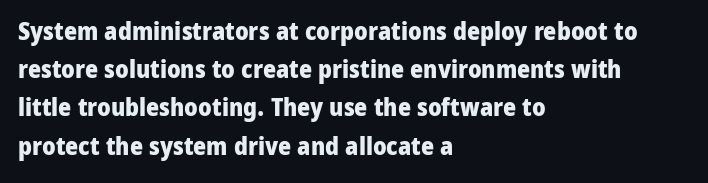
{"italic": "no", "bold": "yes", "underline": "no", "align": "left", "line_spacing": "normal", "line_spacing_ratio": 1.53, "letter_spacing": "normal", "letter_spacing_em": 0.0, "glyph_px": 25}
